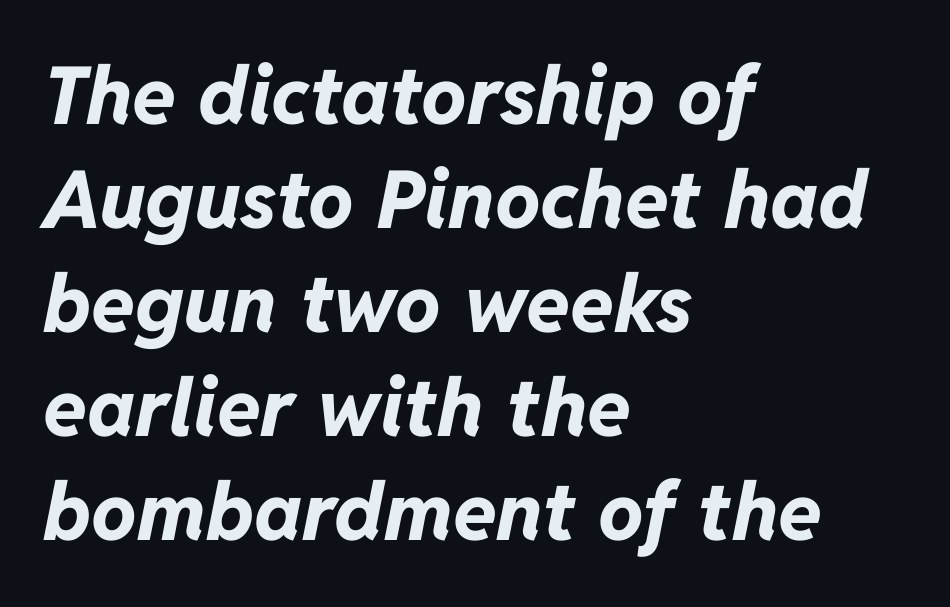
The image shows 80 px bold type, italic (leaning right); set left-aligned, normal line spacing (1.3x), normal letter spacing, not underlined; low stroke contrast and a medium x-height.
